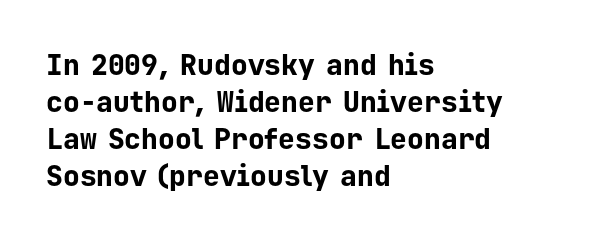
Q: Is the text bold? A: Yes.
Q: Is the text italic (slanted)? A: No, it is upright.
Q: Is the typeface a serif or a sans-serif typeface? A: Sans-serif.
Q: Is the text underlined? A: No.
Q: How is the paragraph aligned? A: Left-aligned.
Q: Is the spacing between letters normal or unusually wide? A: Normal.
Q: Is the spacing between lines tight, normal or loose? A: Normal.
Q: Width (condensed, normal, or wide)? A: Normal.
Q: Stroke contrast? A: Low.
Q: x-height? A: Medium.
Q: Monospaced? A: Yes.
